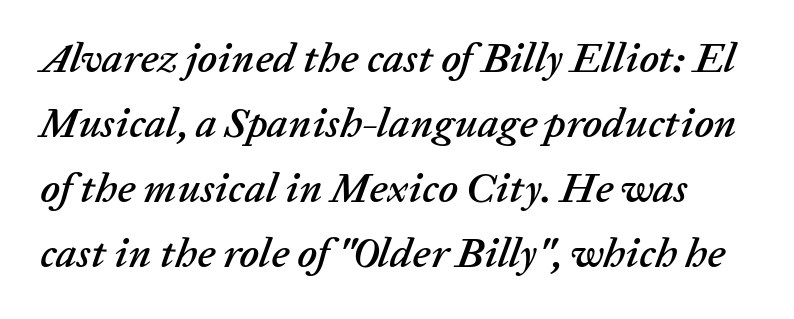
{"italic": "yes", "lean": "right", "slant_degrees": 20, "width": "normal", "stroke_contrast": "low", "x_height": "medium", "monospaced": "no", "underline": "no", "line_spacing": "normal", "line_spacing_ratio": 1.55, "letter_spacing": "normal", "letter_spacing_em": 0.0, "glyph_px": 42}
